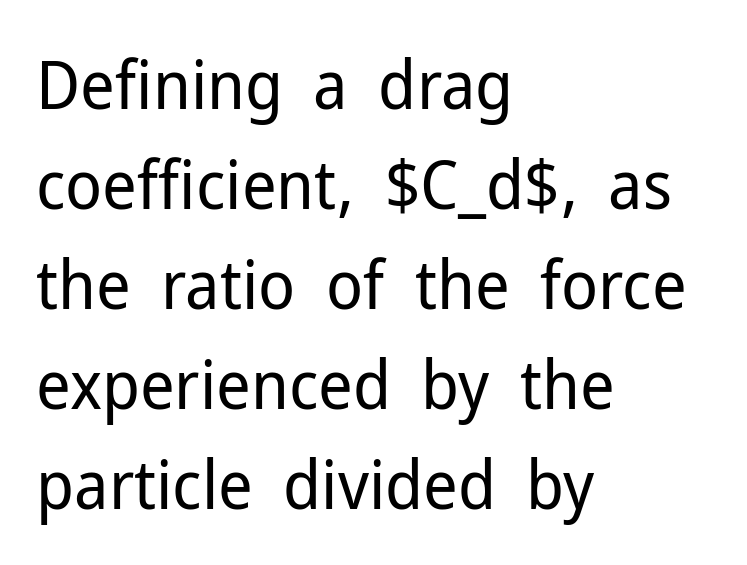
Q: Is the text bold? A: No.
Q: Is the text italic (slanted)? A: No, it is upright.
Q: Is the typeface a serif or a sans-serif typeface? A: Sans-serif.
Q: Is the text underlined? A: No.
Q: How is the paragraph aligned? A: Left-aligned.
Q: Is the spacing between letters normal or unusually wide? A: Normal.
Q: Is the spacing between lines tight, normal or loose? A: Normal.
Q: Width (condensed, normal, or wide)? A: Normal.
Q: Stroke contrast? A: Low.
Q: x-height? A: Medium.
Q: Monospaced? A: No.
